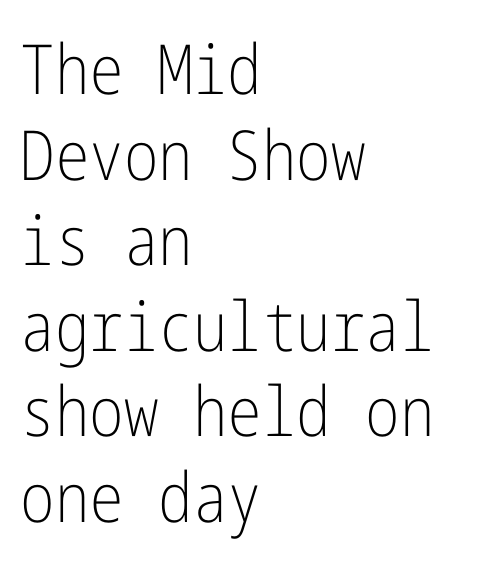
{"serif": "no", "italic": "no", "bold": "no", "weight": "light", "width": "condensed", "stroke_contrast": "low", "x_height": "medium", "underline": "no", "align": "left", "line_spacing_ratio": 1.24, "letter_spacing": "normal", "letter_spacing_em": 0.0, "glyph_px": 69}
